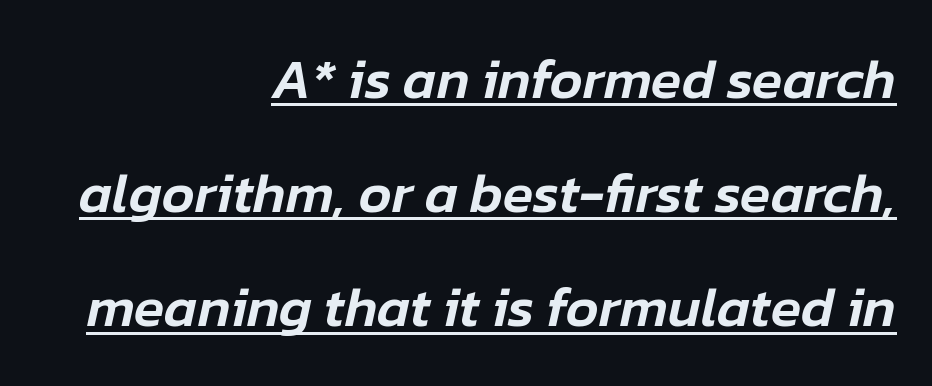
{"italic": "yes", "lean": "right", "slant_degrees": 12, "width": "normal", "stroke_contrast": "low", "x_height": "medium", "monospaced": "no", "underline": "yes", "align": "right", "line_spacing": "loose", "line_spacing_ratio": 2.04, "letter_spacing": "normal", "letter_spacing_em": 0.0, "glyph_px": 56}
